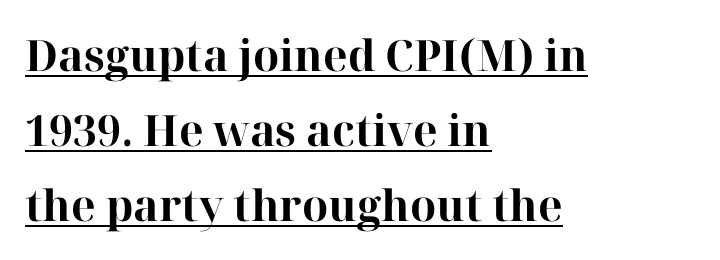
{"serif": "yes", "italic": "no", "bold": "yes", "weight": "bold", "width": "normal", "stroke_contrast": "high", "x_height": "medium", "monospaced": "no", "underline": "yes", "align": "left", "line_spacing_ratio": 1.75, "letter_spacing": "normal", "letter_spacing_em": 0.0, "glyph_px": 43}
